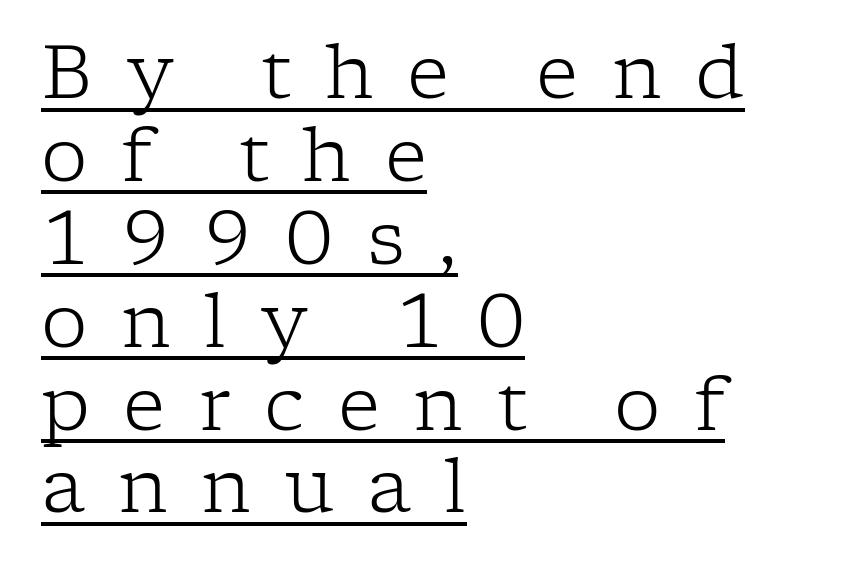
{"serif": "yes", "italic": "no", "bold": "no", "weight": "light", "width": "normal", "stroke_contrast": "low", "x_height": "medium", "monospaced": "no", "underline": "yes", "align": "left", "line_spacing": "tight", "line_spacing_ratio": 1.12, "letter_spacing": "wide", "letter_spacing_em": 0.45, "glyph_px": 74}
